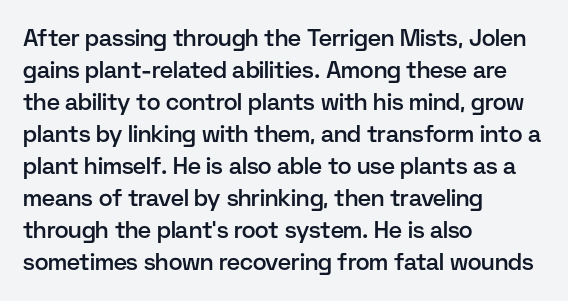
The image shows 23 px text type, upright; set left-aligned, normal line spacing (1.39x), normal letter spacing, not underlined.
